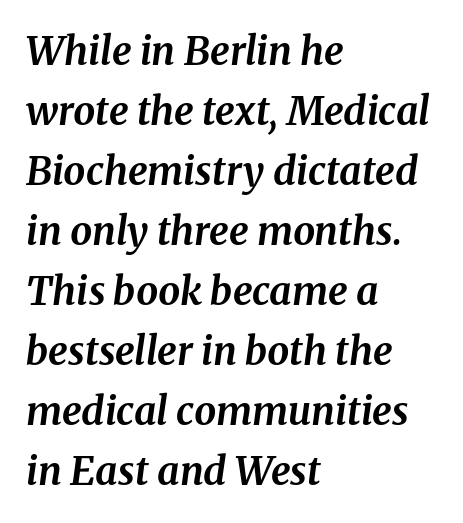
Short and long lines alike share a common starting point at left. Tall strokes in this sample are angled rather than plumb. Set as a true bold cut, around the 700 mark. The string is rendered with underlining switched off. A typesetter would call this proportional, since set widths differ per character. Normally led — the rows are evenly, conventionally spaced.
